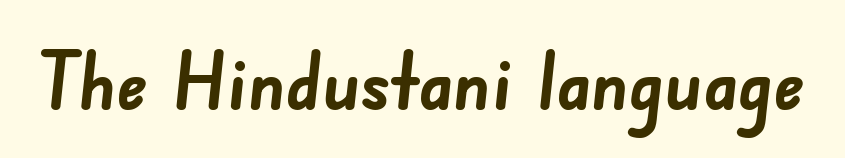
Look at the bottom of the vertical strokes: they stop flat, with no serifs. The rendering uses a bold face; every stroke is thick and dark. Bare-footed words on every line. The letters advance in unequal steps, a hallmark of proportional type. Does extra space separate the letters? No, they use regular spacing.
